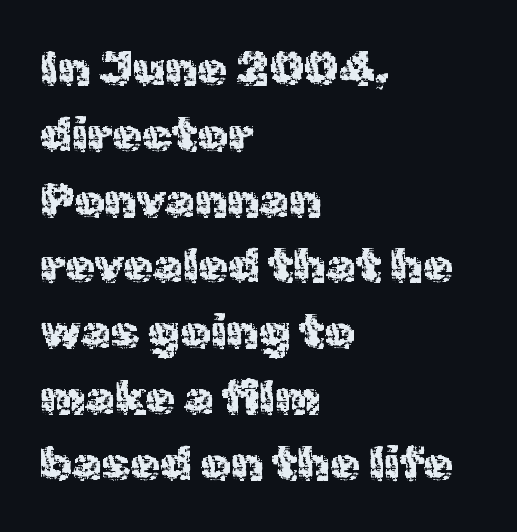
The lettering holds an erect, upright posture throughout. Does the leading feel generous? No, just average. Alignment: flush left. Spacing verdict: proportional, widths tailored to each character. The typeface chosen for these lines omits serifs.
